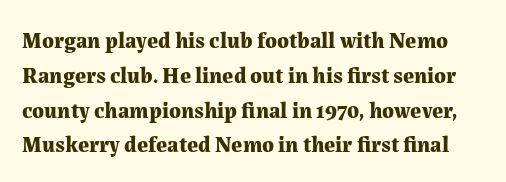
{"italic": "no", "bold": "yes", "underline": "no", "line_spacing": "normal", "line_spacing_ratio": 1.58, "letter_spacing": "normal", "letter_spacing_em": 0.0, "glyph_px": 22}
